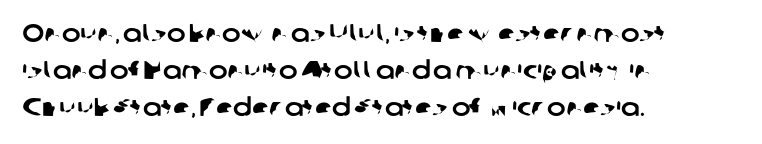
Q: Is the text underlined? A: No.
Q: How is the paragraph aligned? A: Left-aligned.
Q: Is the spacing between letters normal or unusually wide? A: Normal.
Q: Is the spacing between lines tight, normal or loose? A: Normal.
